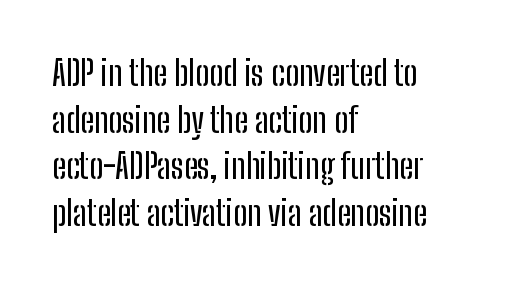
{"serif": "no", "italic": "no", "width": "condensed", "stroke_contrast": "low", "x_height": "medium", "monospaced": "no", "underline": "no", "align": "left", "line_spacing": "normal", "line_spacing_ratio": 1.37, "letter_spacing": "normal", "letter_spacing_em": 0.0, "glyph_px": 34}
